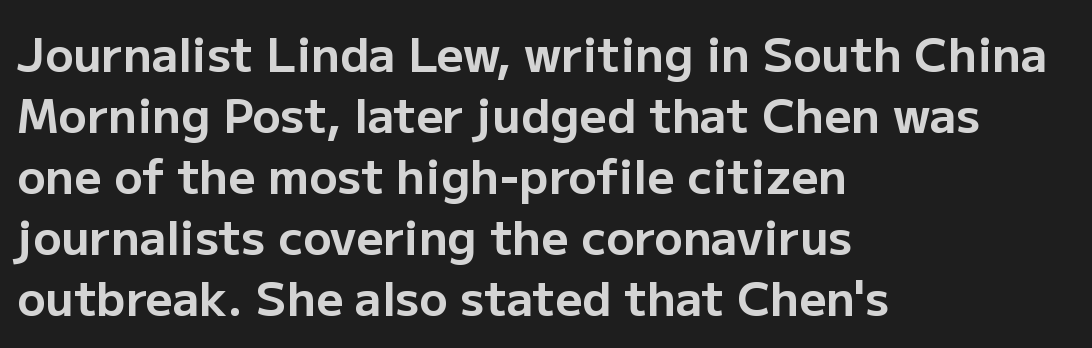
Is this a sans? Yes — the strokes have no serifs. The letters stand upright; this is a roman face. Character widths vary here, with narrow letters taking less room than wide ones. Casual observation: everything's shoved over to the left. Default kerning and tracking; the words read as compact shapes. The passage shown is not underscored anywhere.
